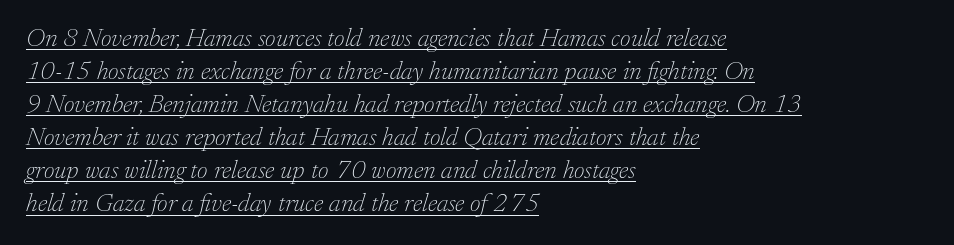
Q: Is the text bold? A: No.
Q: Is the text italic (slanted)? A: Yes, it leans right by about 17 degrees.
Q: Is the text underlined? A: Yes.
Q: How is the paragraph aligned? A: Left-aligned.
Q: Is the spacing between letters normal or unusually wide? A: Normal.
Q: Is the spacing between lines tight, normal or loose? A: Normal.
